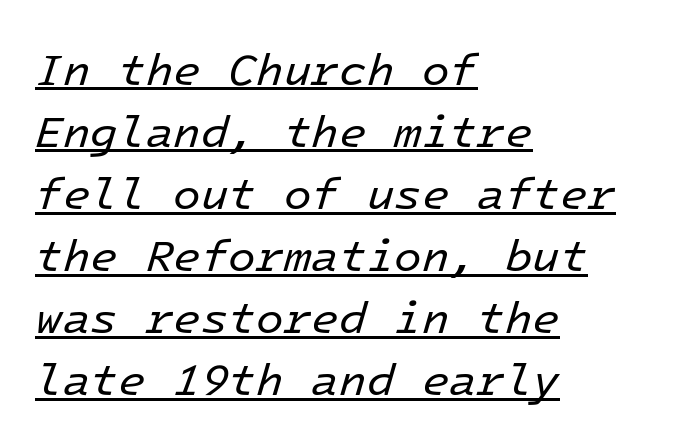
{"italic": "yes", "lean": "right", "slant_degrees": 16, "bold": "no", "weight": "regular", "width": "normal", "stroke_contrast": "low", "x_height": "medium", "monospaced": "yes", "underline": "yes", "align": "left", "line_spacing": "normal", "line_spacing_ratio": 1.38, "letter_spacing": "normal", "letter_spacing_em": 0.0, "glyph_px": 45}
